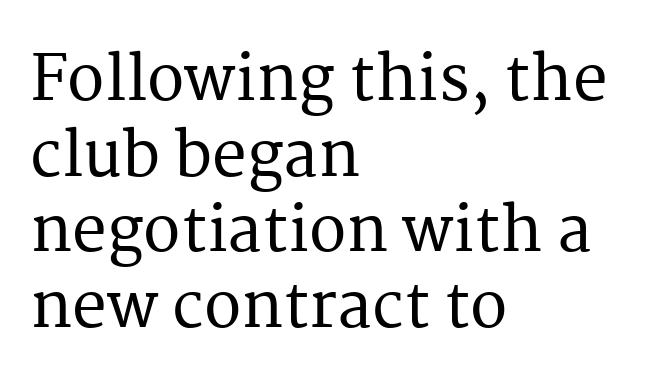
Q: Is the text italic (slanted)? A: No, it is upright.
Q: Is the typeface a serif or a sans-serif typeface? A: Serif.
Q: Is the text underlined? A: No.
Q: How is the paragraph aligned? A: Left-aligned.
Q: Is the spacing between letters normal or unusually wide? A: Normal.
Q: Width (condensed, normal, or wide)? A: Normal.
Q: Stroke contrast? A: Medium.
Q: x-height? A: Medium.
Q: Monospaced? A: No.
